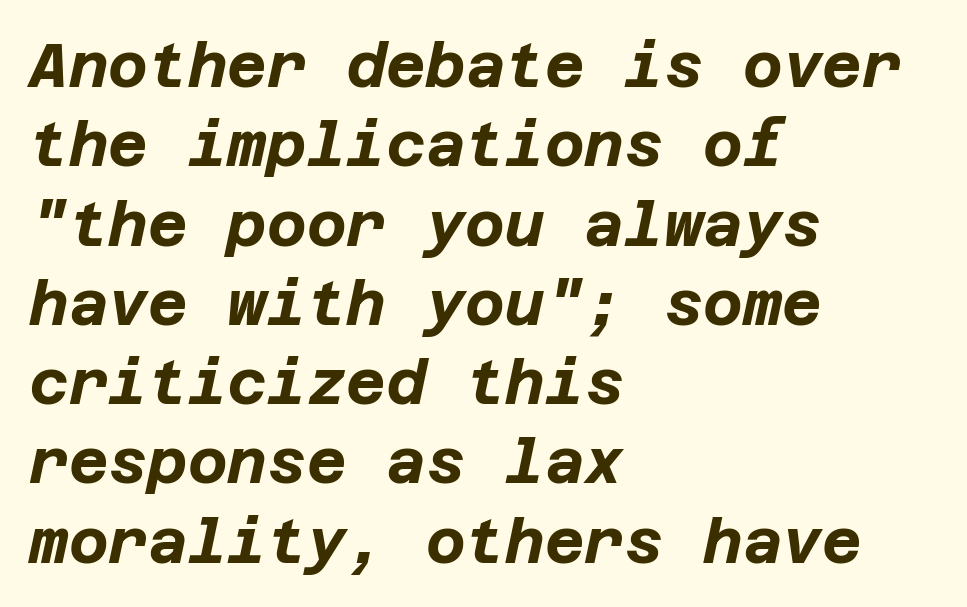
{"italic": "yes", "lean": "right", "slant_degrees": 12, "bold": "yes", "weight": "bold", "width": "normal", "stroke_contrast": "low", "x_height": "large", "underline": "no", "align": "left", "line_spacing": "normal", "line_spacing_ratio": 1.3, "letter_spacing": "normal", "letter_spacing_em": 0.0, "glyph_px": 61}
